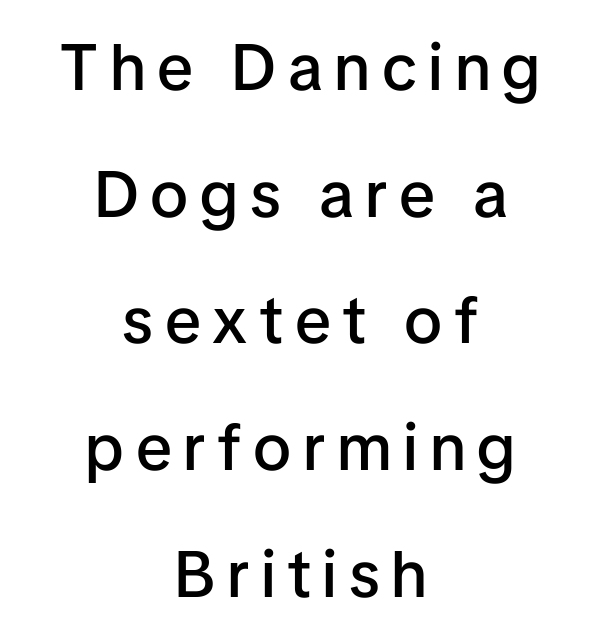
The image shows 65 px semibold sans-serif type, upright; set centered, loose line spacing (1.95x), not underlined; low stroke contrast and a medium x-height.
